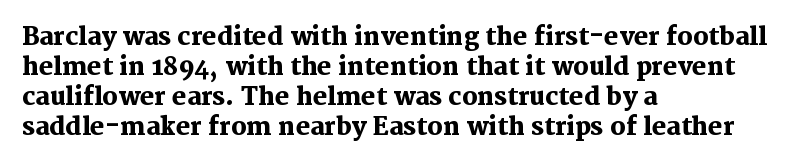
{"italic": "no", "bold": "yes", "underline": "no", "align": "left", "line_spacing": "normal", "line_spacing_ratio": 1.25, "letter_spacing": "normal", "letter_spacing_em": 0.0, "glyph_px": 24}
